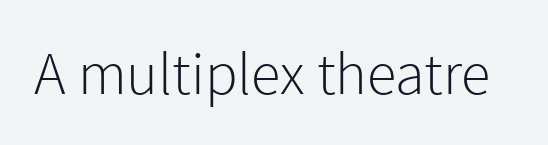
The typeface chosen for these lines omits serifs. The rendering uses natural spacing where letterforms have individual widths. Descenders hang freely into open space. The passage shown has conventional tracking throughout. If you drew a line through each stem, it would be perfectly vertical. The characters are drawn with everyday or finer stroke widths.
